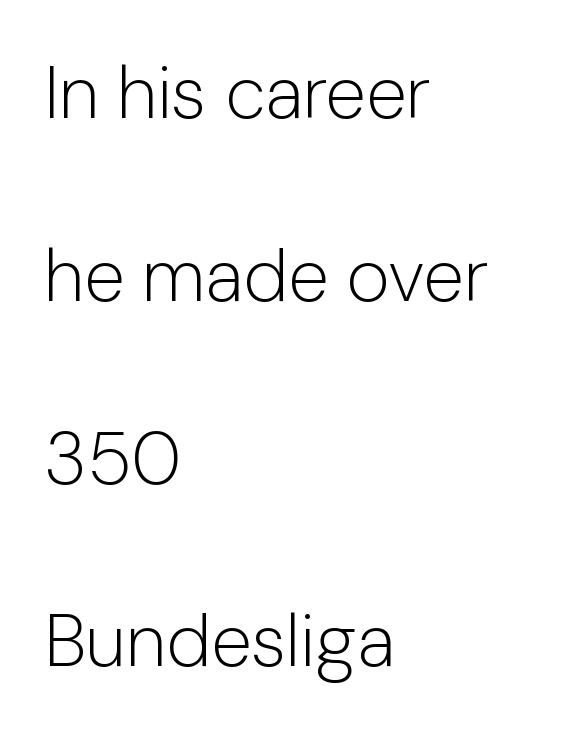
{"serif": "no", "italic": "no", "bold": "no", "weight": "light", "width": "normal", "stroke_contrast": "low", "x_height": "medium", "monospaced": "no", "underline": "no", "align": "left", "line_spacing": "loose", "line_spacing_ratio": 2.47, "letter_spacing": "normal", "letter_spacing_em": 0.0, "glyph_px": 74}
